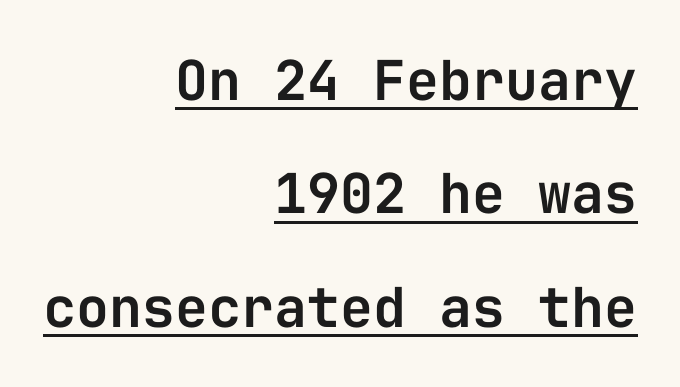
The image shows 55 px sans-serif type, upright, monospaced; set right-aligned, loose line spacing (2.06x), normal letter spacing, underlined; low stroke contrast and a medium x-height.
